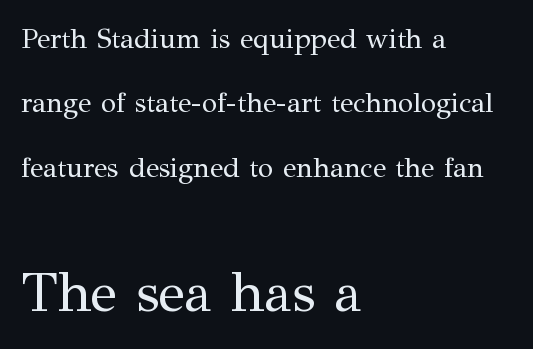
Q: Is the text bold? A: No.
Q: Is the text italic (slanted)? A: No, it is upright.
Q: Is the typeface a serif or a sans-serif typeface? A: Serif.
Q: Is the text underlined? A: No.
Q: How is the paragraph aligned? A: Left-aligned.
Q: Is the spacing between letters normal or unusually wide? A: Normal.
Q: Is the spacing between lines tight, normal or loose? A: Loose.
Q: Which block of text is set in a larger size, the first (top) or the second (bottom)? A: The second (bottom) one.
Q: Width (condensed, normal, or wide)? A: Normal.
Q: Stroke contrast? A: Medium.
Q: x-height? A: Medium.
Q: Monospaced? A: No.
